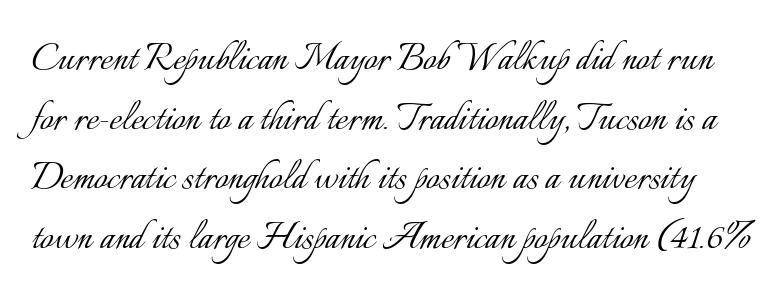
Q: Is the text bold? A: No.
Q: Is the text italic (slanted)? A: Yes.
Q: Is the text underlined? A: No.
Q: Is the spacing between letters normal or unusually wide? A: Normal.
Q: Is the spacing between lines tight, normal or loose? A: Normal.
Q: Width (condensed, normal, or wide)? A: Normal.
Q: Stroke contrast? A: Low.
Q: x-height? A: Small.
Q: Monospaced? A: No.
